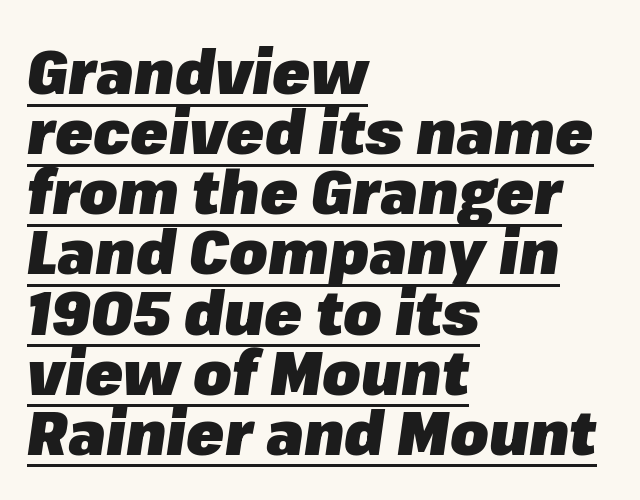
{"italic": "yes", "lean": "right", "slant_degrees": 8, "bold": "yes", "weight": "heavy", "width": "normal", "stroke_contrast": "low", "x_height": "medium", "monospaced": "no", "underline": "yes", "align": "left", "line_spacing": "tight", "line_spacing_ratio": 0.97, "letter_spacing": "normal", "letter_spacing_em": 0.0, "glyph_px": 62}
